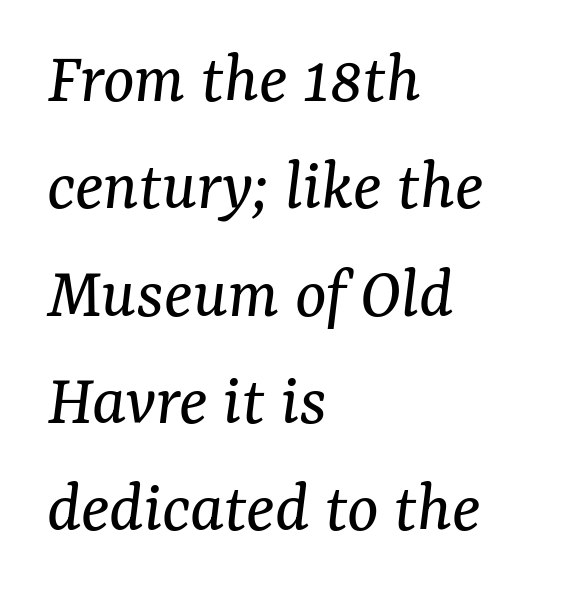
{"serif": "yes", "italic": "yes", "lean": "right", "slant_degrees": 7, "bold": "no", "weight": "regular", "width": "normal", "stroke_contrast": "medium", "x_height": "medium", "monospaced": "no", "underline": "no", "align": "left", "line_spacing": "normal", "line_spacing_ratio": 1.45, "letter_spacing": "normal", "letter_spacing_em": 0.0, "glyph_px": 74}
